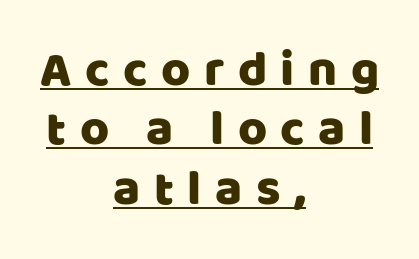
Q: Is the text italic (slanted)? A: No, it is upright.
Q: Is the typeface a serif or a sans-serif typeface? A: Sans-serif.
Q: Is the text underlined? A: Yes.
Q: How is the paragraph aligned? A: Centered.
Q: Is the spacing between letters normal or unusually wide? A: Unusually wide.
Q: Width (condensed, normal, or wide)? A: Normal.
Q: Stroke contrast? A: Low.
Q: x-height? A: Large.
Q: Monospaced? A: No.
